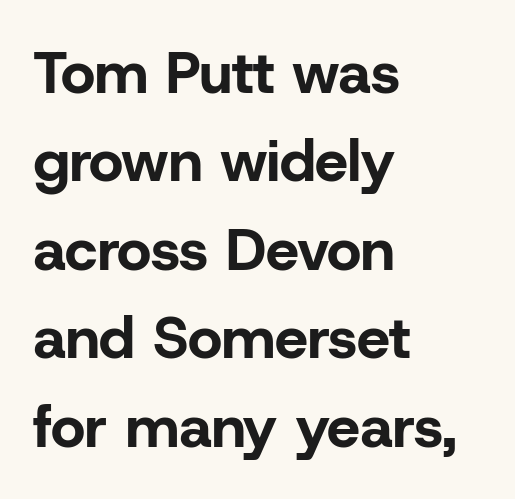
No feet cap the strokes, marking this as sans-serif type. Descenders are the only things crossing below the line. Tracking here is standard; glyphs follow each other at the usual distance. Successive baselines arrive at the customary interval. These lines are rendered in a variable-pitch font. Compared with a centered layout, this one pins lines to the left instead.
